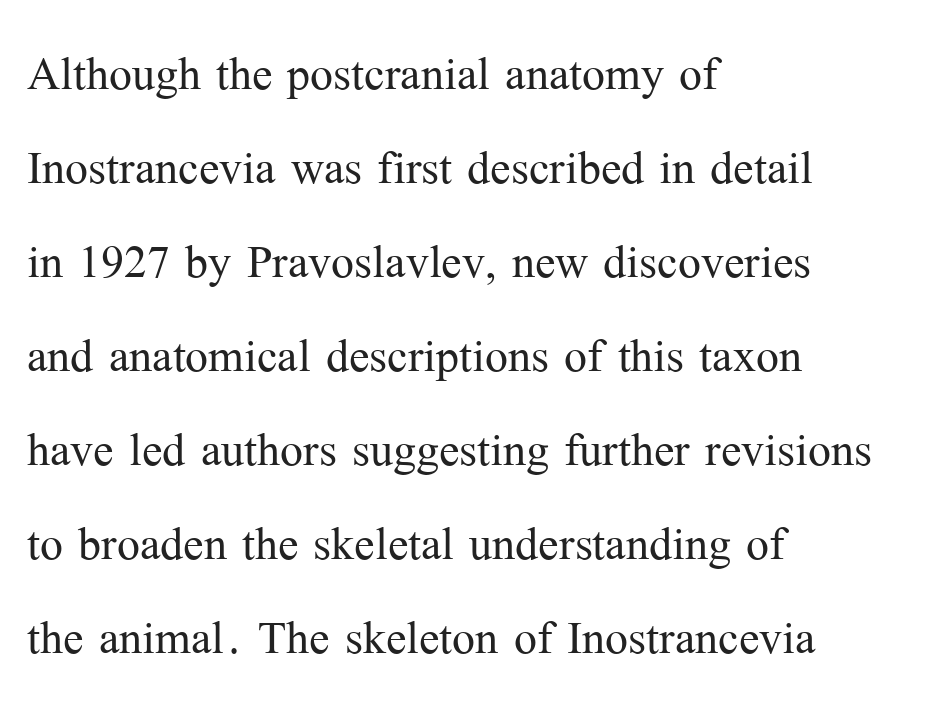
Typeset ragged right — the left edge is the straight one. Does the type have serifs? Yes, each stem ends in a small foot. Beneath every word, the page is bare. Do the characters align in a grid? No, the font is proportional. Bold? No — there's no thickening of the strokes. The lines sit at an ordinary, default distance from one another.
